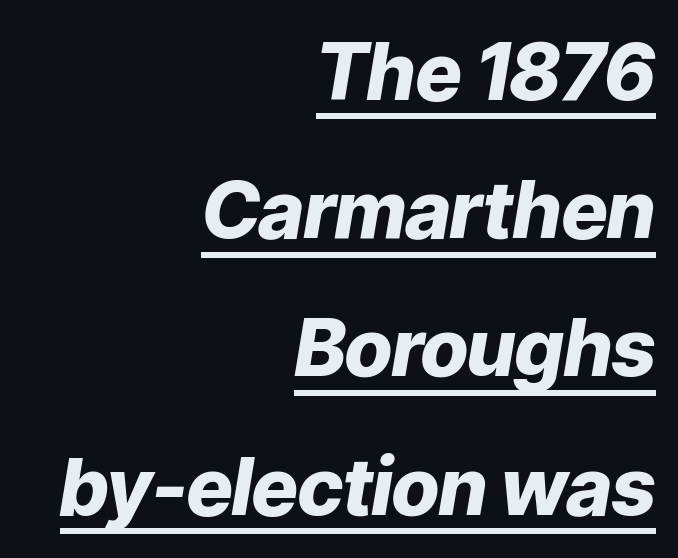
The image shows 79 px heavy type, italic (leaning right); set right-aligned, line spacing 1.75x, normal letter spacing, underlined; low stroke contrast and a medium x-height.
